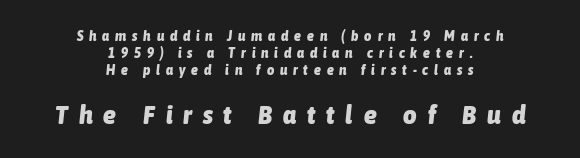
{"italic": "yes", "lean": "right", "slant_degrees": 6, "bold": "yes", "underline": "no", "align": "center", "line_spacing_ratio": 1.21, "letter_spacing": "wide", "letter_spacing_em": 0.42, "larger_block": "second", "size_ratio": 1.86, "glyph_px": 26}
